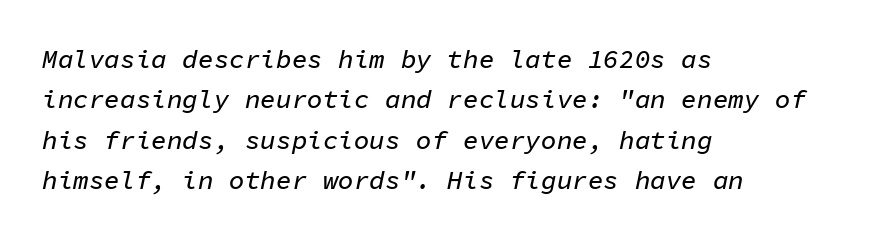
Q: Is the text italic (slanted)? A: Yes, it leans right by about 11 degrees.
Q: Is the text underlined? A: No.
Q: How is the paragraph aligned? A: Left-aligned.
Q: Is the spacing between letters normal or unusually wide? A: Normal.
Q: Is the spacing between lines tight, normal or loose? A: Normal.
